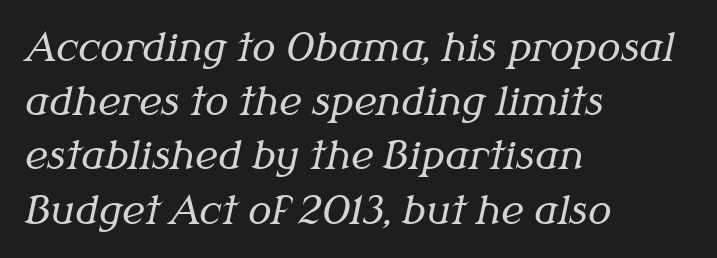
Q: Is the text bold? A: No.
Q: Is the text italic (slanted)? A: Yes, it leans right by about 12 degrees.
Q: Is the typeface a serif or a sans-serif typeface? A: Serif.
Q: Is the text underlined? A: No.
Q: How is the paragraph aligned? A: Left-aligned.
Q: Is the spacing between letters normal or unusually wide? A: Normal.
Q: Is the spacing between lines tight, normal or loose? A: Normal.
Q: Width (condensed, normal, or wide)? A: Normal.
Q: Stroke contrast? A: Medium.
Q: x-height? A: Medium.
Q: Monospaced? A: No.
